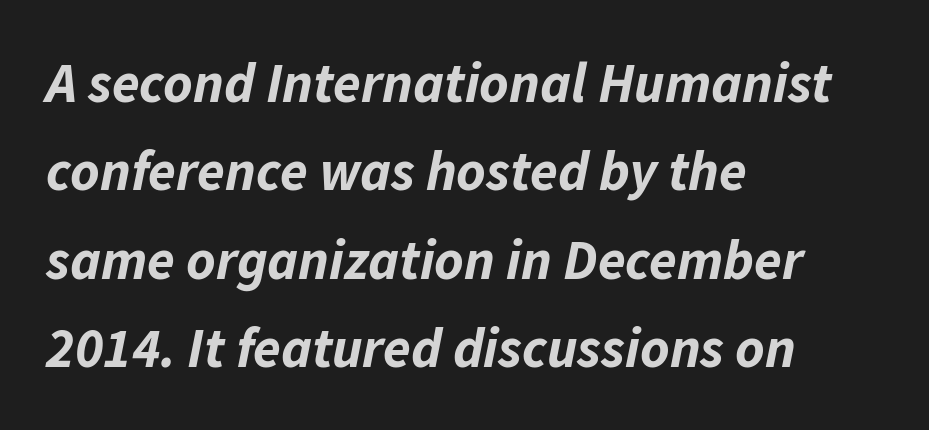
Q: Is the text bold? A: Yes.
Q: Is the text italic (slanted)? A: Yes, it leans right by about 11 degrees.
Q: Is the text underlined? A: No.
Q: How is the paragraph aligned? A: Left-aligned.
Q: Is the spacing between letters normal or unusually wide? A: Normal.
Q: Is the spacing between lines tight, normal or loose? A: Normal.
Q: Width (condensed, normal, or wide)? A: Normal.
Q: Stroke contrast? A: Low.
Q: x-height? A: Medium.
Q: Monospaced? A: No.
